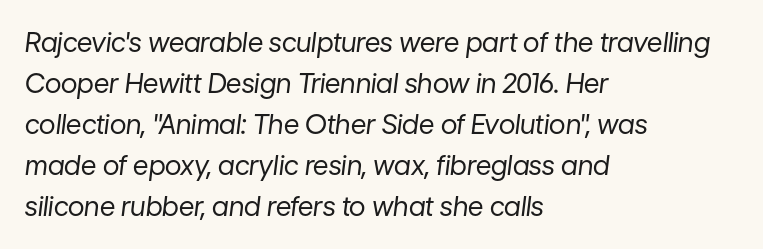
{"italic": "yes", "lean": "right", "slant_degrees": 7, "bold": "no", "underline": "no", "align": "left", "line_spacing": "normal", "line_spacing_ratio": 1.52, "letter_spacing": "normal", "letter_spacing_em": 0.0, "glyph_px": 27}
